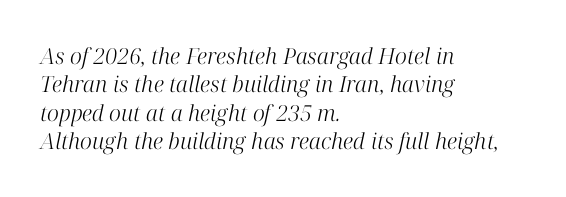
The image shows 22 px text type, italic (leaning right); set left-aligned, normal line spacing (1.29x), normal letter spacing, not underlined.
